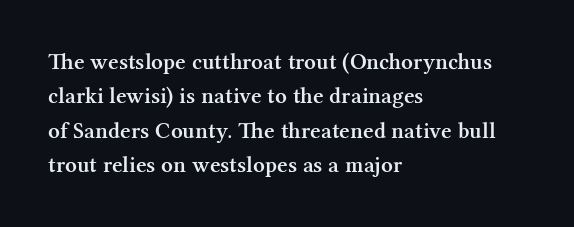
{"italic": "no", "bold": "semi", "underline": "no", "align": "left", "line_spacing": "normal", "line_spacing_ratio": 1.5, "letter_spacing": "normal", "letter_spacing_em": 0.0, "glyph_px": 23}
